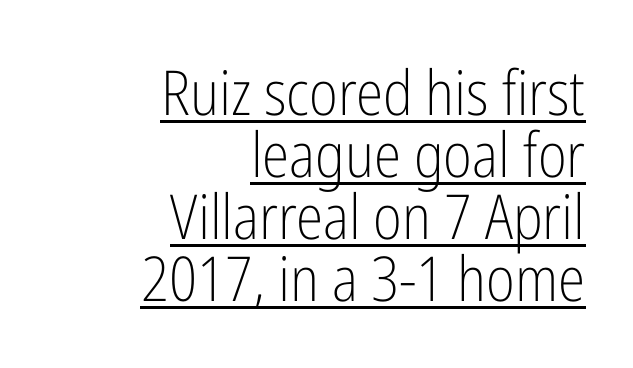
{"serif": "no", "italic": "no", "bold": "no", "weight": "light", "width": "condensed", "stroke_contrast": "low", "x_height": "medium", "monospaced": "no", "underline": "yes", "align": "right", "line_spacing": "tight", "line_spacing_ratio": 1.0, "letter_spacing": "normal", "letter_spacing_em": 0.0, "glyph_px": 62}
